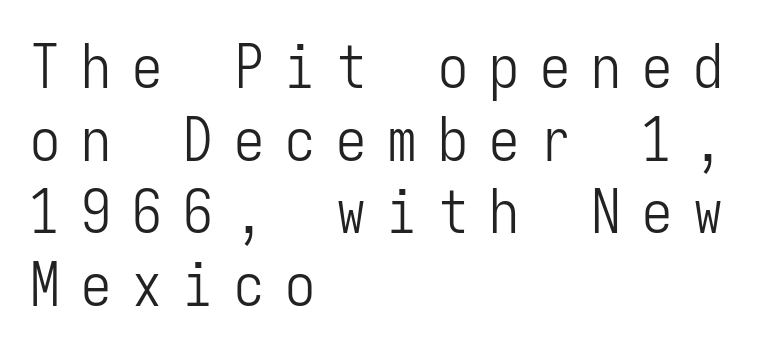
Q: Is the text bold? A: No.
Q: Is the text italic (slanted)? A: No, it is upright.
Q: Is the typeface a serif or a sans-serif typeface? A: Sans-serif.
Q: Is the text underlined? A: No.
Q: How is the paragraph aligned? A: Left-aligned.
Q: Is the spacing between letters normal or unusually wide? A: Unusually wide.
Q: Width (condensed, normal, or wide)? A: Condensed.
Q: Stroke contrast? A: Low.
Q: x-height? A: Medium.
Q: Monospaced? A: Yes.
